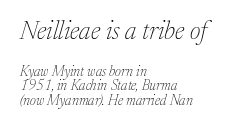
Q: Is the text bold? A: No.
Q: Is the text italic (slanted)? A: Yes, it leans right by about 17 degrees.
Q: Is the text underlined? A: No.
Q: How is the paragraph aligned? A: Left-aligned.
Q: Is the spacing between letters normal or unusually wide? A: Normal.
Q: Is the spacing between lines tight, normal or loose? A: Tight.
Q: Which block of text is set in a larger size, the first (top) or the second (bottom)? A: The first (top) one.
